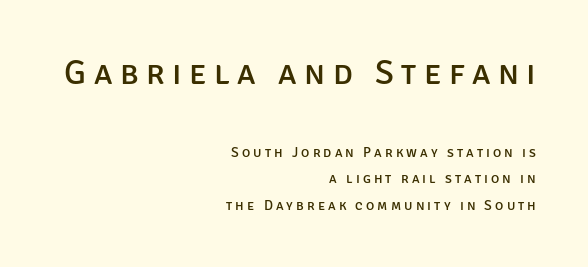
Notice how the stems are strictly vertical — no italics here. These lines have a slow, spaced-out rhythm from letter to letter. You could not count columns in this text — the font is proportionally spaced. Anything drawn beneath the words? Only blank space. Nothing sits at the stroke ends, so this counts as sans-serif. Note: larger setting up top, smaller setting below.
